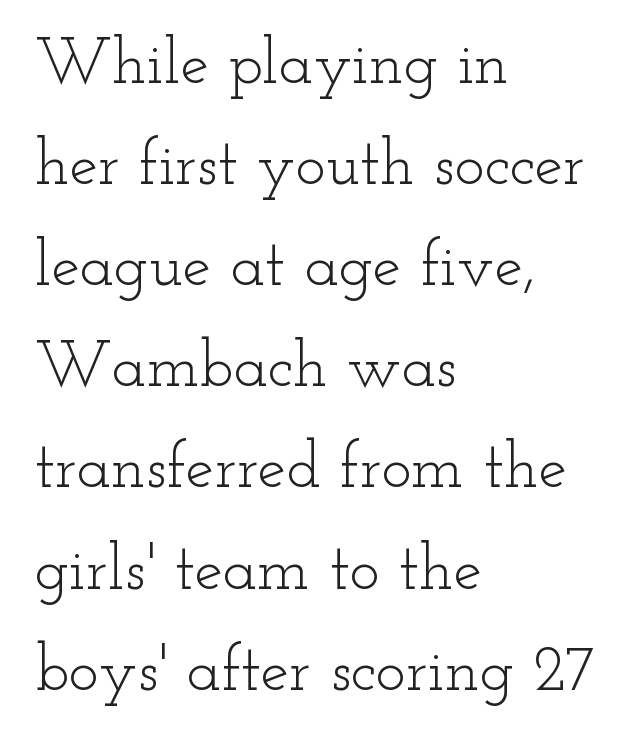
Think standard paragraph weight, or any step lighter than that. Rendered with straight, roman letterforms. Layout note: lines flush left. Regular leading. Nobody touched the tracking dial on this one. Does the type have serifs? Yes, each stem ends in a small foot.
